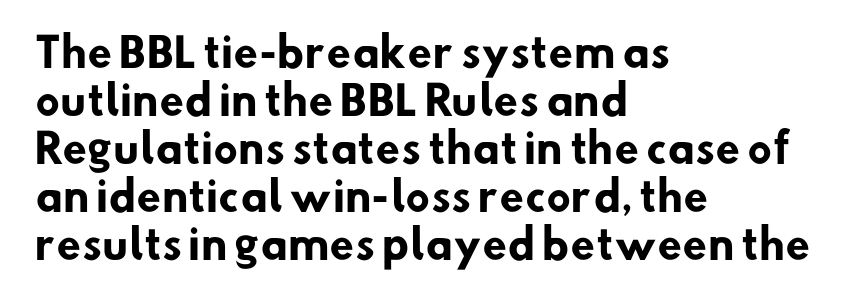
{"serif": "no", "bold": "yes", "weight": "heavy", "width": "normal", "stroke_contrast": "low", "x_height": "small", "monospaced": "no", "underline": "no", "align": "left", "line_spacing_ratio": 1.2, "letter_spacing": "normal", "letter_spacing_em": 0.0, "glyph_px": 40}
